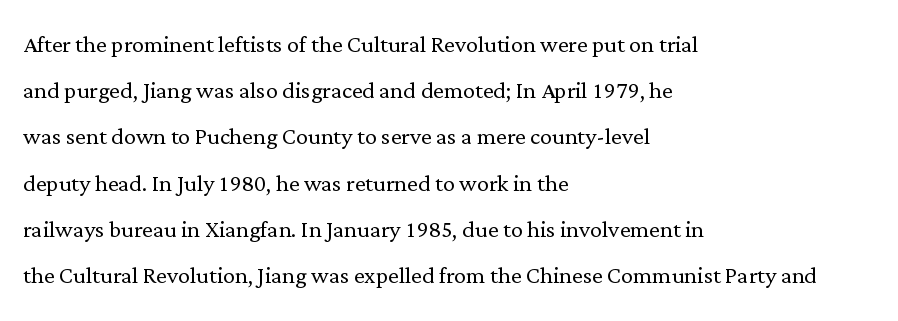
The rendering keeps characters at their native spacing. Each letter's strokes conclude with small projecting serifs. Each row of text sits above clean, open space. A typesetter would call this leading conventional body-copy spacing. Weight class: somewhere from thin through regular. The font's upright variant was chosen for this text.
